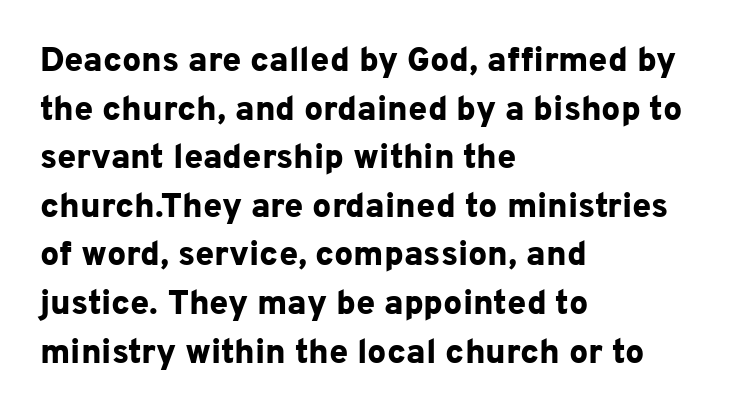
The image shows 34 px bold sans-serif type, upright; set left-aligned, normal line spacing (1.43x), normal letter spacing, not underlined; low stroke contrast and a medium x-height.
